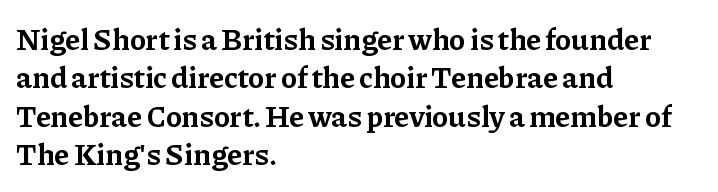
{"serif": "yes", "italic": "no", "bold": "yes", "weight": "bold", "width": "normal", "stroke_contrast": "low", "x_height": "medium", "monospaced": "no", "underline": "no", "align": "left", "line_spacing": "normal", "line_spacing_ratio": 1.28, "letter_spacing": "normal", "letter_spacing_em": 0.0, "glyph_px": 30}
